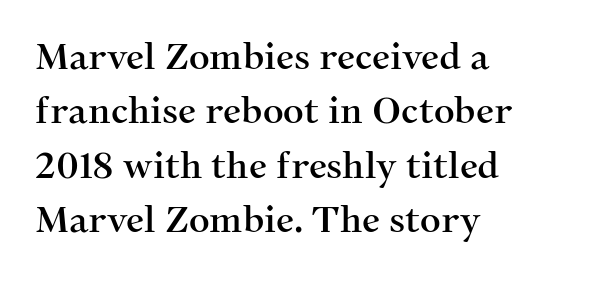
Line spacing here is normal. The lettering stays uniformly vertical, giving the passage a roman look. Quick note: underline off. The letters advance in unequal steps, a hallmark of proportional type.
